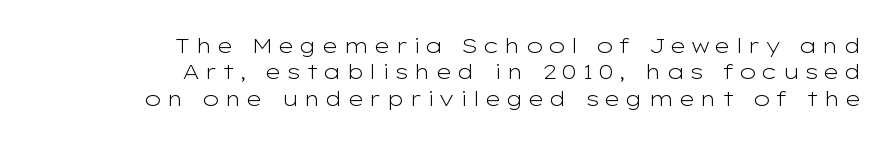
The image shows 21 px text type, upright; set right-aligned, normal line spacing (1.26x), unusually wide letter spacing (+0.21 em), not underlined.
